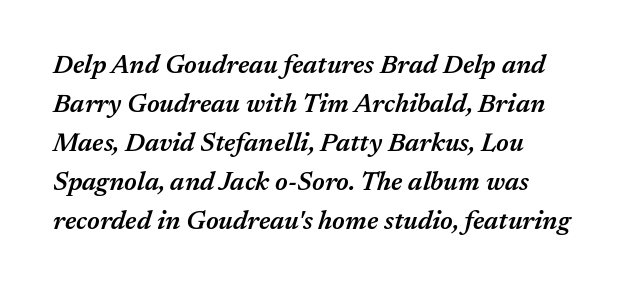
Q: Is the text bold? A: Semi-bold.
Q: Is the text italic (slanted)? A: Yes, it leans right by about 17 degrees.
Q: Is the text underlined? A: No.
Q: How is the paragraph aligned? A: Left-aligned.
Q: Is the spacing between letters normal or unusually wide? A: Normal.
Q: Is the spacing between lines tight, normal or loose? A: Normal.
